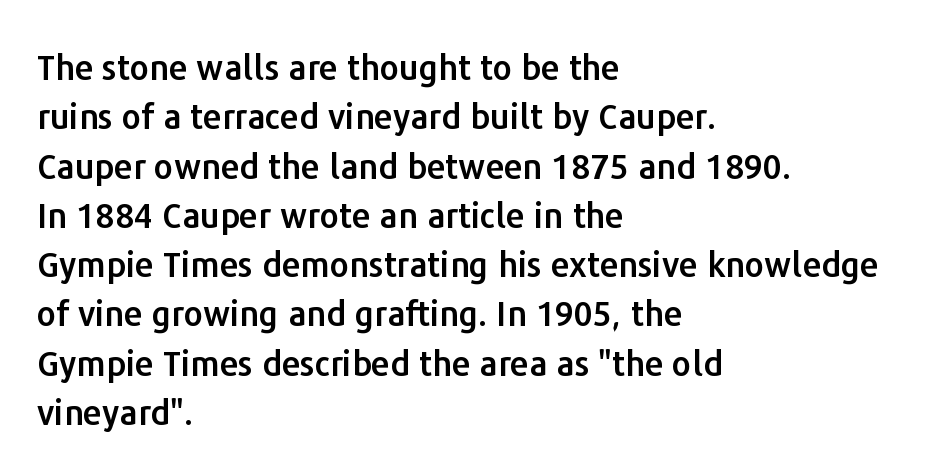
{"serif": "no", "italic": "no", "width": "normal", "stroke_contrast": "low", "x_height": "medium", "monospaced": "no", "underline": "no", "align": "left", "line_spacing": "normal", "line_spacing_ratio": 1.45, "letter_spacing": "normal", "letter_spacing_em": 0.0, "glyph_px": 34}
